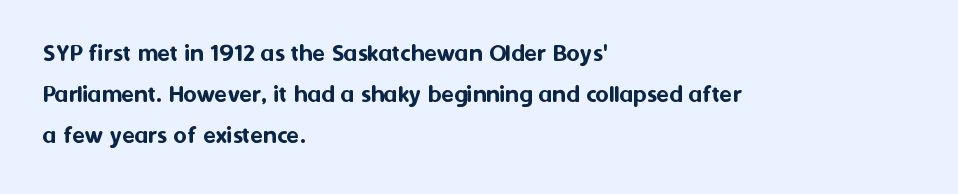
Descenders hang freely into open space. The font's upright variant was chosen for this text. Alignment: flush left. Leading: standard. The letterforms sit shoulder to shoulder at normal distance.
